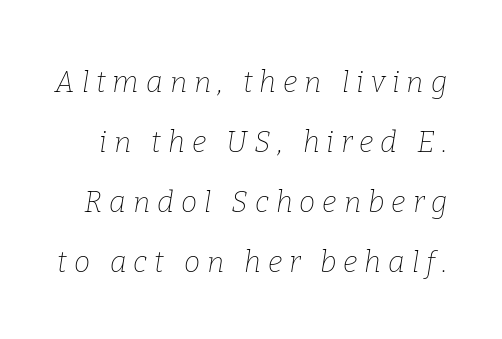
Q: Is the text bold? A: No.
Q: Is the text italic (slanted)? A: Yes, it leans right by about 9 degrees.
Q: Is the typeface a serif or a sans-serif typeface? A: Serif.
Q: Is the text underlined? A: No.
Q: Is the spacing between letters normal or unusually wide? A: Unusually wide.
Q: Is the spacing between lines tight, normal or loose? A: Loose.
Q: Width (condensed, normal, or wide)? A: Normal.
Q: Stroke contrast? A: Low.
Q: x-height? A: Medium.
Q: Monospaced? A: No.
